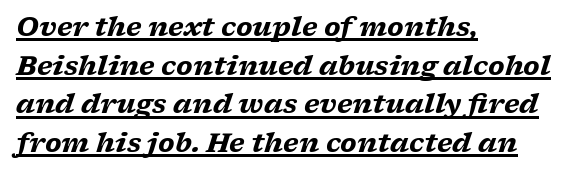
{"italic": "yes", "lean": "right", "slant_degrees": 17, "bold": "yes", "underline": "yes", "align": "left", "line_spacing": "normal", "line_spacing_ratio": 1.49, "letter_spacing": "normal", "letter_spacing_em": 0.0, "glyph_px": 26}
